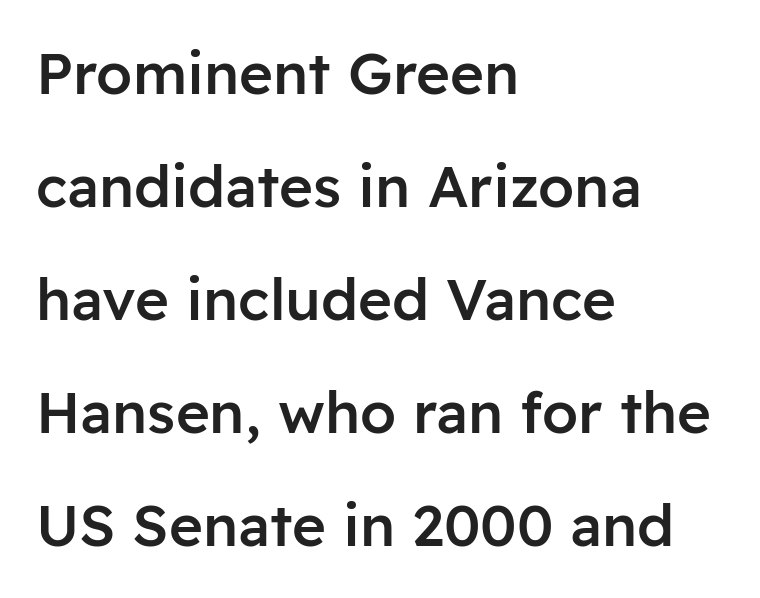
The image shows 58 px semibold sans-serif type, upright; set left-aligned, loose line spacing (1.95x), normal letter spacing, not underlined; low stroke contrast and a medium x-height.
